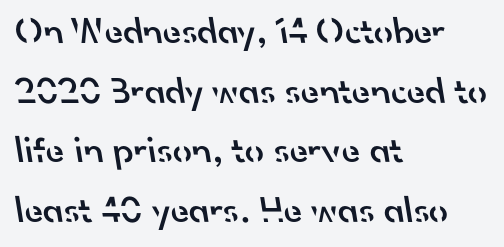
Q: Is the text bold? A: Semi-bold.
Q: Is the typeface a serif or a sans-serif typeface? A: Sans-serif.
Q: Is the text underlined? A: No.
Q: How is the paragraph aligned? A: Left-aligned.
Q: Is the spacing between letters normal or unusually wide? A: Normal.
Q: Is the spacing between lines tight, normal or loose? A: Normal.
Q: Width (condensed, normal, or wide)? A: Normal.
Q: Stroke contrast? A: Low.
Q: x-height? A: Small.
Q: Monospaced? A: No.
